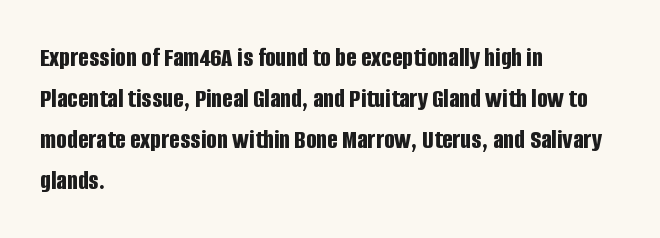
The image shows 28 px bold, condensed sans-serif type, upright; set left-aligned, normal line spacing (1.46x), normal letter spacing, not underlined; low stroke contrast and a large x-height.
